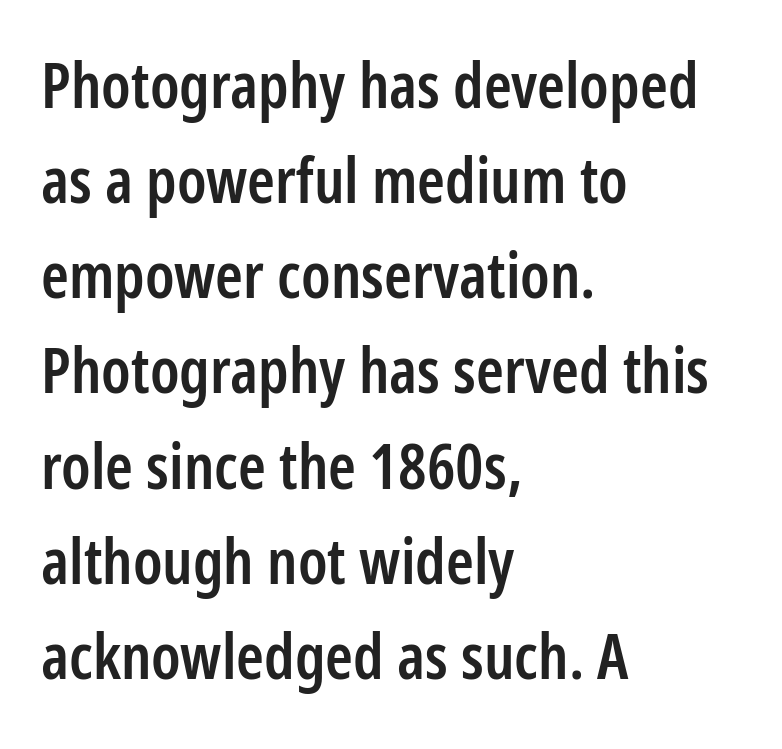
In terms of leading, this rendering sits right in the middle. Here the designer chose a conventional face with non-uniform glyph widths. You could call the tracking neutral — neither tight nor loose. Lines of text with bare space underneath. Line starts are locked; line ends wander.
